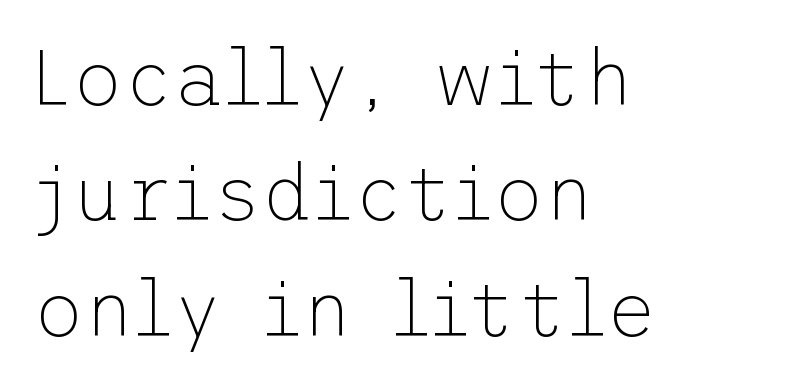
The image shows 78 px thin sans-serif type, upright; set left-aligned, normal line spacing (1.48x), normal letter spacing, not underlined; low stroke contrast and a medium x-height.
